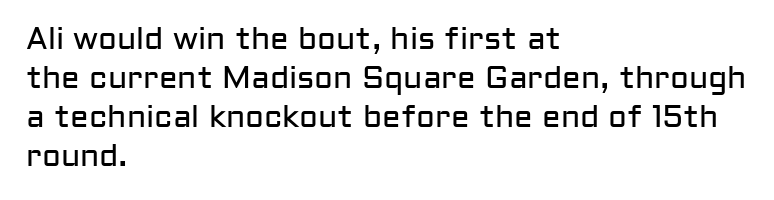
The image shows 31 px regular-weight sans-serif type, upright; set left-aligned, normal line spacing (1.26x), normal letter spacing, not underlined; low stroke contrast and a medium x-height.
